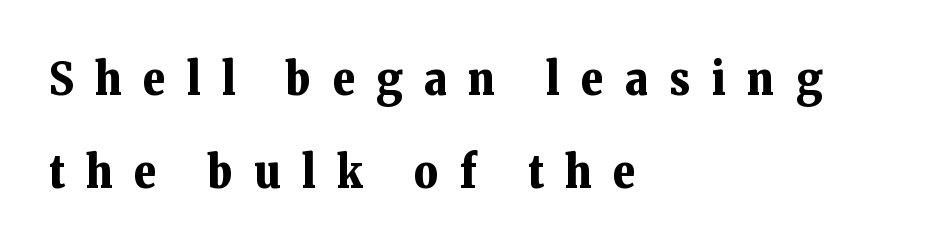
The image shows 46 px bold serif type, upright; set left-aligned, loose line spacing (2.03x), unusually wide letter spacing (+0.47 em), not underlined; low stroke contrast and a medium x-height.
